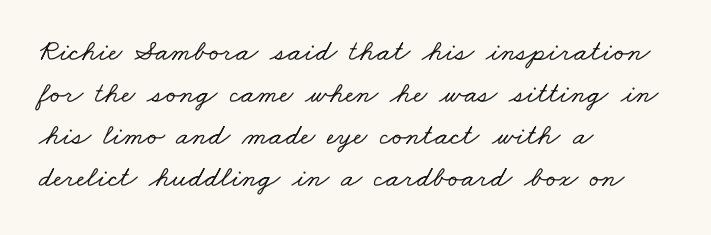
Q: Is the typeface a serif or a sans-serif typeface? A: Serif.
Q: Is the text underlined? A: No.
Q: How is the paragraph aligned? A: Left-aligned.
Q: Is the spacing between letters normal or unusually wide? A: Normal.
Q: Is the spacing between lines tight, normal or loose? A: Normal.
Q: Width (condensed, normal, or wide)? A: Wide.
Q: Stroke contrast? A: Low.
Q: x-height? A: Small.
Q: Monospaced? A: No.
